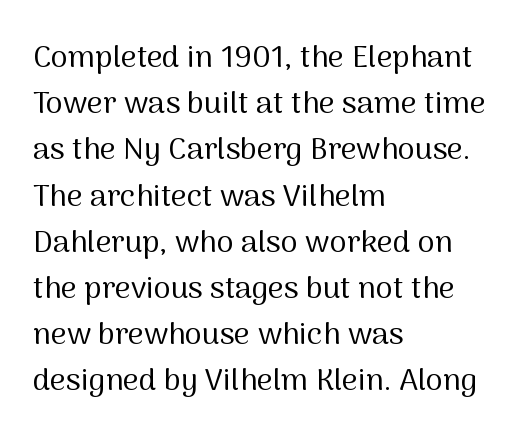
Does the copy run flush right? No — it runs flush left. Characters remain perfectly vertical along every line. The foot of each line stays bare and open. A typesetter would call this zero additional tracking. Nothing heavy about these letters — not bold at all. The designer went with a sans here, leaving each stem footless.
